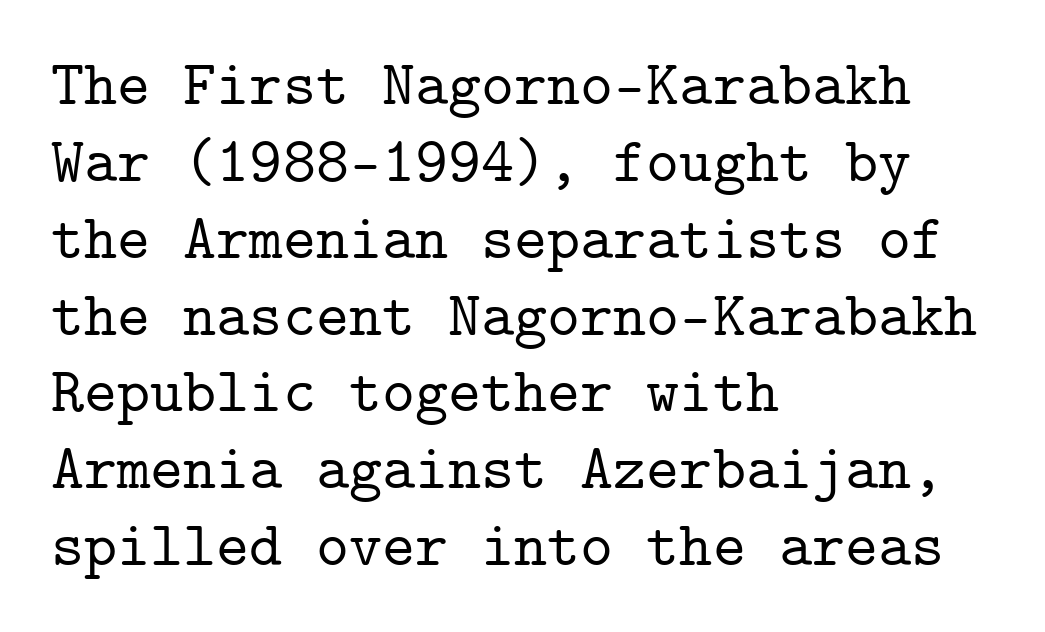
{"serif": "yes", "italic": "no", "width": "normal", "stroke_contrast": "low", "x_height": "medium", "monospaced": "yes", "underline": "no", "align": "left", "line_spacing_ratio": 1.22, "letter_spacing": "normal", "letter_spacing_em": 0.0, "glyph_px": 63}
